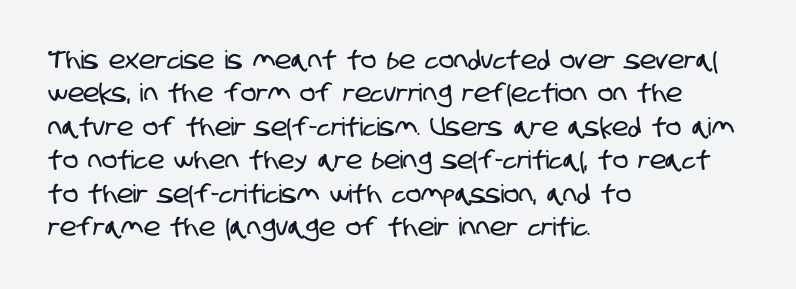
Q: Is the text underlined? A: No.
Q: How is the paragraph aligned? A: Left-aligned.
Q: Is the spacing between letters normal or unusually wide? A: Normal.
Q: Is the spacing between lines tight, normal or loose? A: Normal.
